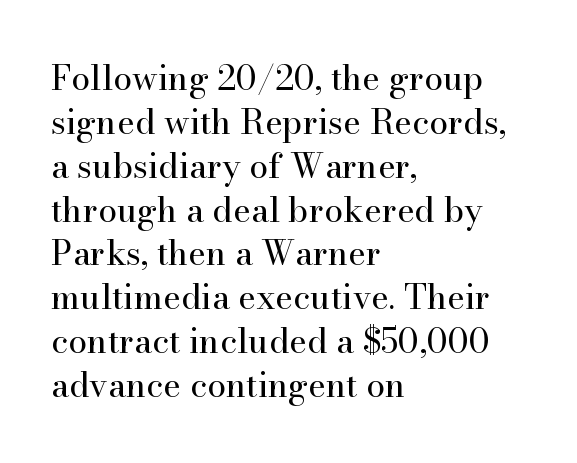
Q: Is the text bold? A: No.
Q: Is the text italic (slanted)? A: No, it is upright.
Q: Is the typeface a serif or a sans-serif typeface? A: Serif.
Q: Is the text underlined? A: No.
Q: How is the paragraph aligned? A: Left-aligned.
Q: Is the spacing between letters normal or unusually wide? A: Normal.
Q: Is the spacing between lines tight, normal or loose? A: Normal.
Q: Width (condensed, normal, or wide)? A: Normal.
Q: Stroke contrast? A: High.
Q: x-height? A: Small.
Q: Monospaced? A: No.
